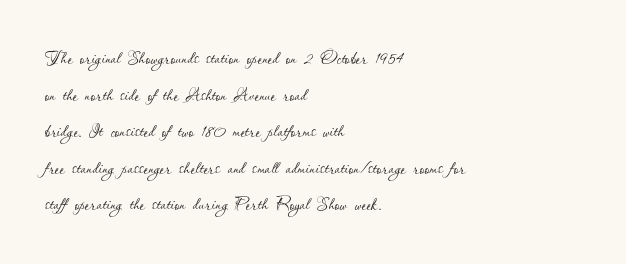
{"bold": "no", "underline": "no", "align": "left", "line_spacing": "normal", "line_spacing_ratio": 1.59, "letter_spacing": "normal", "letter_spacing_em": 0.0, "glyph_px": 23}
